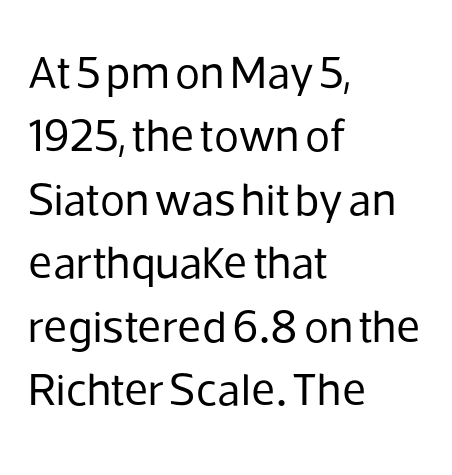
{"serif": "no", "italic": "no", "bold": "no", "weight": "regular", "width": "normal", "stroke_contrast": "low", "x_height": "medium", "monospaced": "no", "underline": "no", "align": "left", "line_spacing": "normal", "line_spacing_ratio": 1.38, "letter_spacing": "normal", "letter_spacing_em": 0.0, "glyph_px": 46}
